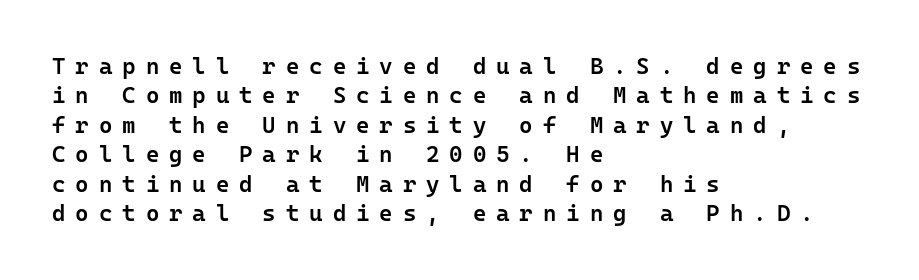
{"italic": "no", "bold": "semi", "underline": "no", "align": "left", "line_spacing": "normal", "line_spacing_ratio": 1.28, "letter_spacing": "wide", "letter_spacing_em": 0.43, "glyph_px": 23}
